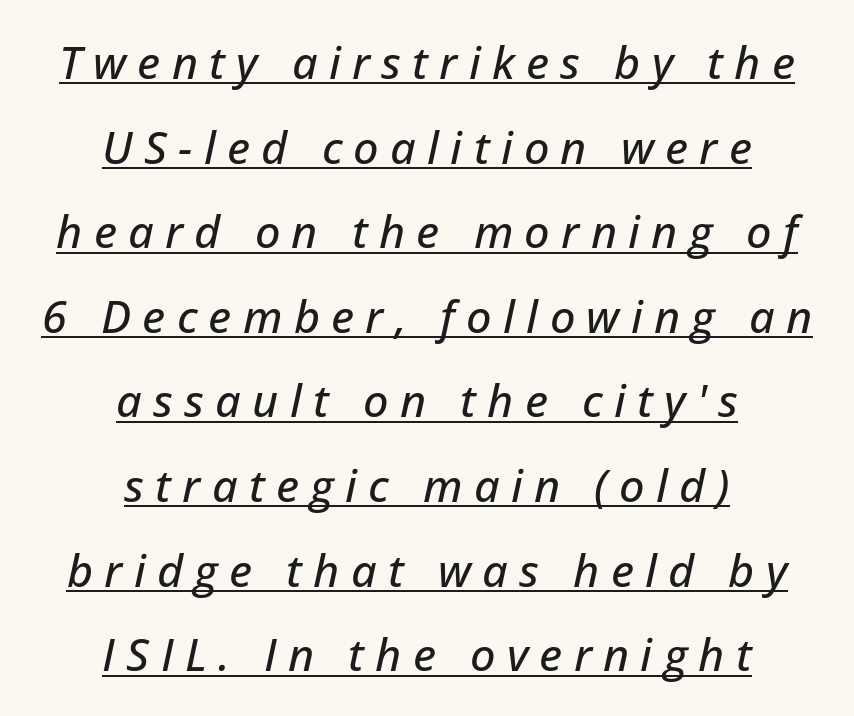
Q: Is the text italic (slanted)? A: Yes, it leans right by about 12 degrees.
Q: Is the text underlined? A: Yes.
Q: How is the paragraph aligned? A: Centered.
Q: Is the spacing between letters normal or unusually wide? A: Unusually wide.
Q: Width (condensed, normal, or wide)? A: Normal.
Q: Stroke contrast? A: Low.
Q: x-height? A: Medium.
Q: Monospaced? A: No.
